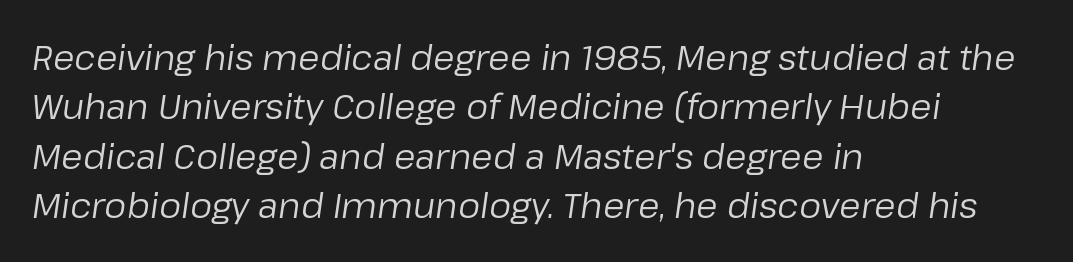
There is no visible air inserted between adjacent glyphs. Slant detected: the letters are inclined. Quick note: interline space is typical. The passage is arranged the way most books set body copy — flush left. No chunkiness to these letters — they're not bold. The strip under each line holds only bare page.
